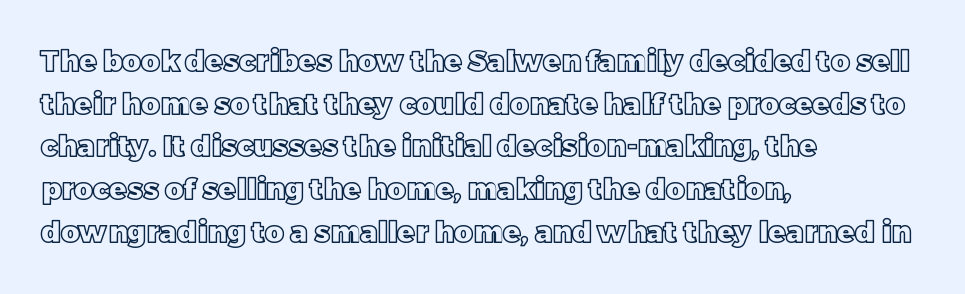
{"italic": "no", "width": "normal", "x_height": "large", "monospaced": "no", "underline": "no", "align": "left", "line_spacing": "normal", "line_spacing_ratio": 1.47, "letter_spacing": "normal", "letter_spacing_em": 0.0, "glyph_px": 29}
